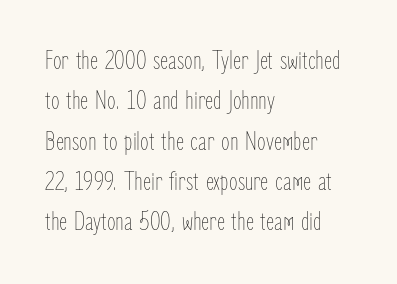
The designer left line spacing at the default. Nobody touched the tracking dial on this one. Do the characters align in a grid? No, the font is proportional. Caption: face not bold, strokes unweighted. Does the copy run flush right? No — it runs flush left. You can tell it's not italic because the verticals are truly vertical.
